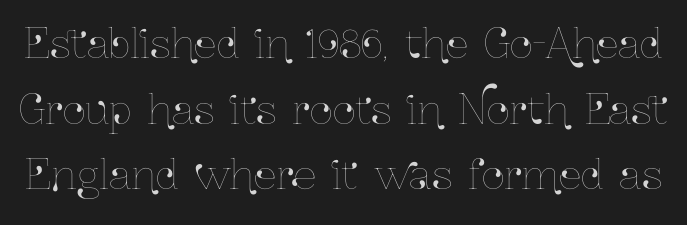
{"italic": "no", "width": "condensed", "stroke_contrast": "low", "x_height": "medium", "monospaced": "no", "underline": "no", "line_spacing": "normal", "line_spacing_ratio": 1.64, "letter_spacing": "normal", "letter_spacing_em": 0.0, "glyph_px": 40}
